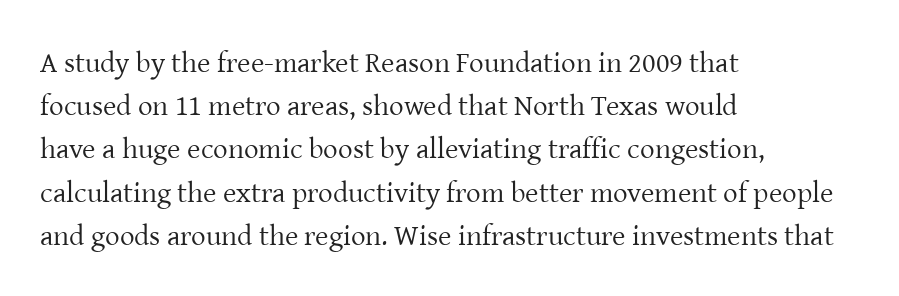
The compositor pushed each line to the left boundary. Summary of vertical rhythm: regular, with standard interline spacing. The strokes carry an ordinary text weight at most. Each row of text sits above clean, open space. The text was rendered using a seriffed face with decorative stroke endings. Students, note that the glyphs here touch the page at normal intervals.
